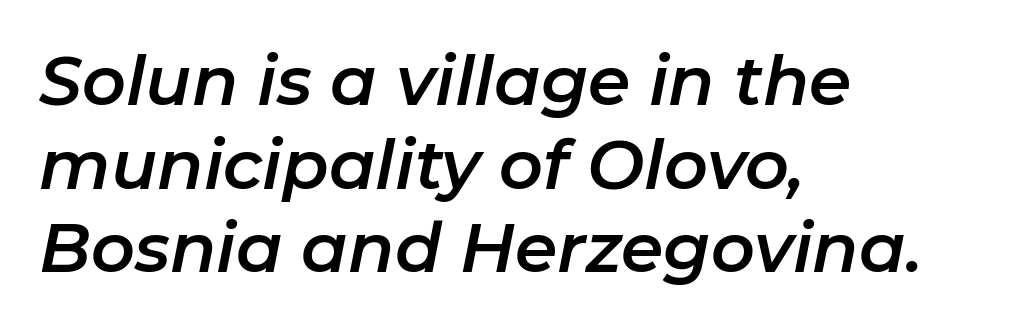
The image shows 68 px text type, italic (leaning right); set left-aligned, line spacing 1.23x, normal letter spacing, not underlined; low stroke contrast and a medium x-height.
